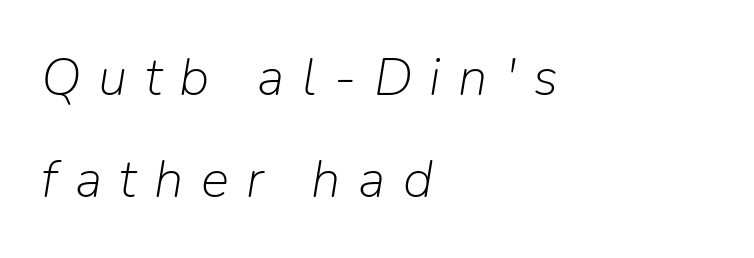
If you drew a ruler down the left edge, every line would touch it. There is plenty of visible air inserted between adjacent glyphs. Rows of type keep a wide berth in the vertical direction. Italic? Definitely — the glyphs are oblique.
